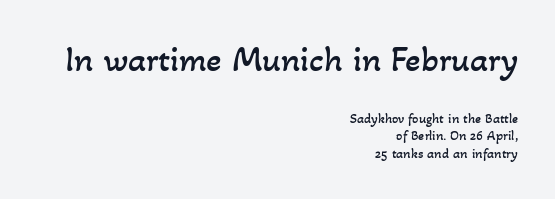
The image shows 36 px regular-weight type; set right-aligned, line spacing 1.23x, normal letter spacing, not underlined; the first (top) block is 2.57x larger; low stroke contrast and a small x-height.
